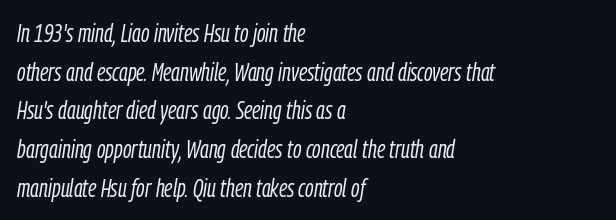
The image shows 25 px text type, italic (leaning right); set left-aligned, normal line spacing (1.55x), normal letter spacing, not underlined.
